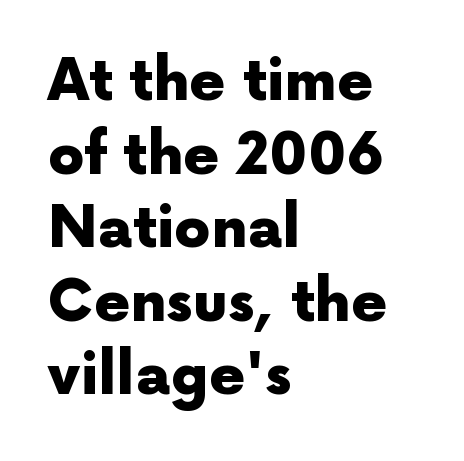
Varying glyph widths throughout — classic text-font behaviour. Italic? Not at all — the glyphs are vertical. The rendering uses a bold face; every stroke is thick and dark. One glance says typical: line gaps are just what's usual. Does the type have serifs? No, each stem ends abruptly.
